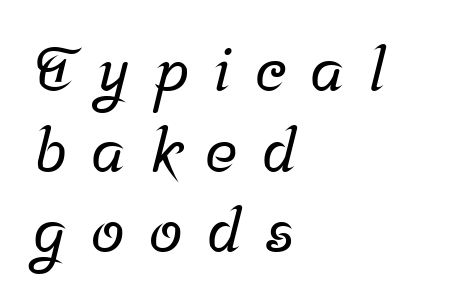
The image shows 61 px text type; set left-aligned, normal line spacing (1.32x), unusually wide letter spacing (+0.4 em), not underlined; low stroke contrast and a medium x-height.
